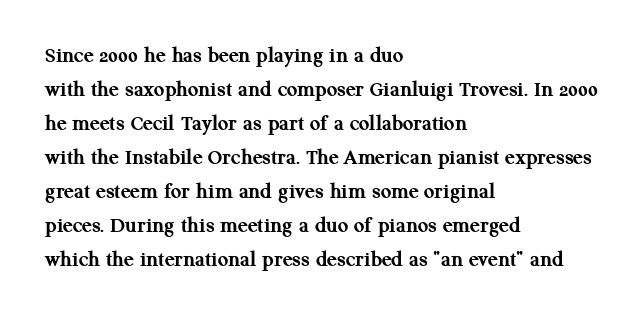
{"italic": "no", "bold": "yes", "underline": "no", "align": "left", "line_spacing": "normal", "line_spacing_ratio": 1.48, "letter_spacing": "normal", "letter_spacing_em": 0.0, "glyph_px": 23}
